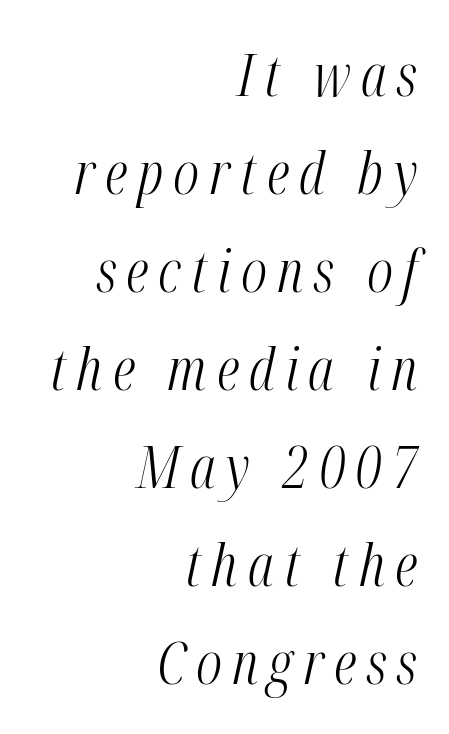
Q: Is the text bold? A: No.
Q: Is the text italic (slanted)? A: Yes, it leans right by about 12 degrees.
Q: Is the text underlined? A: No.
Q: How is the paragraph aligned? A: Right-aligned.
Q: Is the spacing between lines tight, normal or loose? A: Normal.
Q: Width (condensed, normal, or wide)? A: Condensed.
Q: Stroke contrast? A: Medium.
Q: x-height? A: Medium.
Q: Monospaced? A: No.
